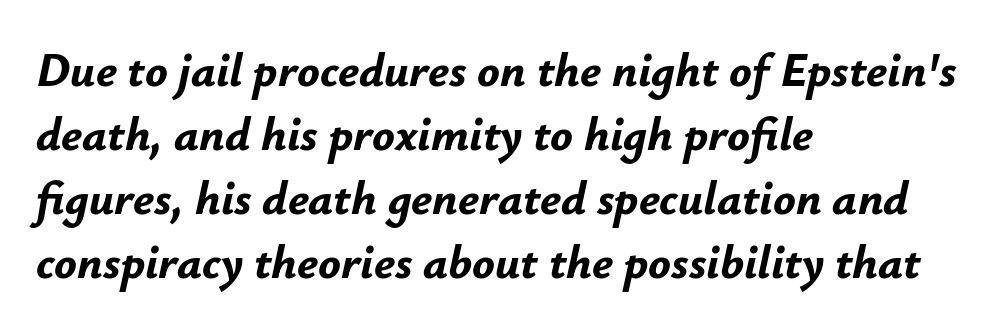
The image shows 47 px bold type, italic (leaning right); set left-aligned, normal line spacing (1.36x), normal letter spacing, not underlined; low stroke contrast and a small x-height.
